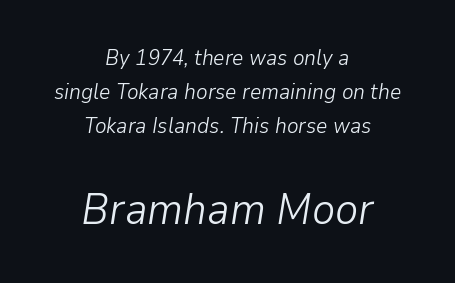
These lines stack symmetrically, like a column narrowing and widening about its center. The string is rendered with underlining switched off. Does extra space separate the letters? No, they use regular spacing. Between these two stacked blocks, the lower one wins on size. Stroke thickness stays within the range of a standard reading face or lighter.
